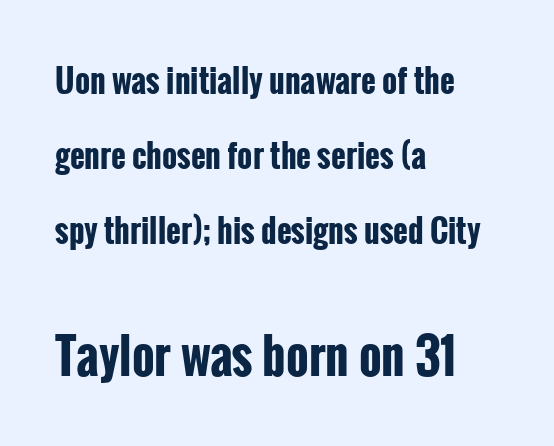
Q: Is the text bold? A: Yes.
Q: Is the text italic (slanted)? A: No, it is upright.
Q: Is the typeface a serif or a sans-serif typeface? A: Sans-serif.
Q: Is the text underlined? A: No.
Q: How is the paragraph aligned? A: Left-aligned.
Q: Is the spacing between letters normal or unusually wide? A: Normal.
Q: Is the spacing between lines tight, normal or loose? A: Loose.
Q: Which block of text is set in a larger size, the first (top) or the second (bottom)? A: The second (bottom) one.
Q: Width (condensed, normal, or wide)? A: Condensed.
Q: Stroke contrast? A: Low.
Q: x-height? A: Medium.
Q: Monospaced? A: No.
